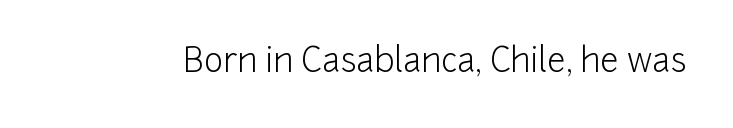
Q: Is the text bold? A: No.
Q: Is the text italic (slanted)? A: No, it is upright.
Q: Is the typeface a serif or a sans-serif typeface? A: Sans-serif.
Q: Is the text underlined? A: No.
Q: Is the spacing between letters normal or unusually wide? A: Normal.
Q: Width (condensed, normal, or wide)? A: Normal.
Q: Stroke contrast? A: Low.
Q: x-height? A: Medium.
Q: Monospaced? A: No.
